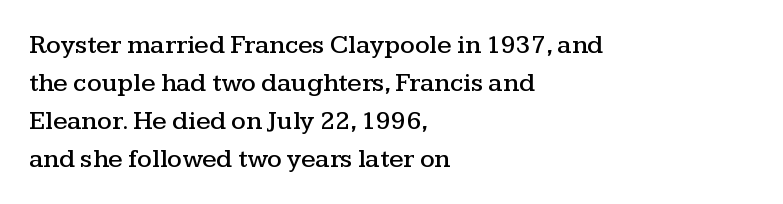
The image shows 26 px text type, upright; set left-aligned, normal line spacing (1.46x), normal letter spacing, not underlined.
